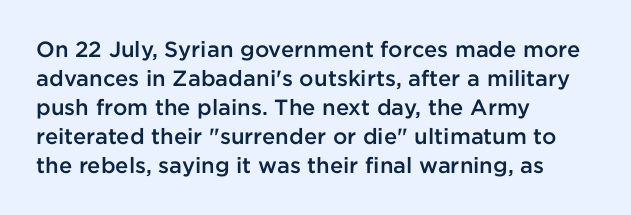
Q: Is the text bold? A: Semi-bold.
Q: Is the text italic (slanted)? A: No, it is upright.
Q: Is the text underlined? A: No.
Q: How is the paragraph aligned? A: Left-aligned.
Q: Is the spacing between letters normal or unusually wide? A: Normal.
Q: Is the spacing between lines tight, normal or loose? A: Normal.
